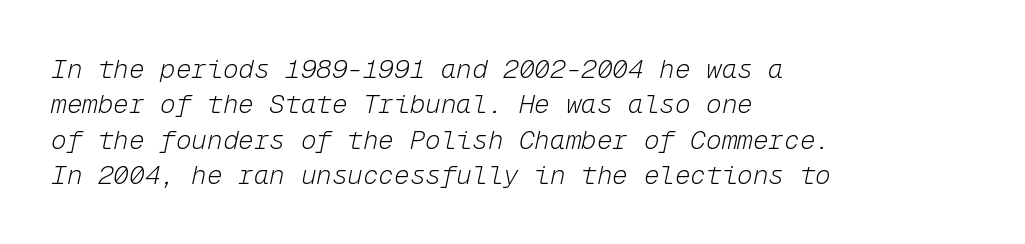
Here the glyphs are tracked normally, forming tight word shapes. Every row of glyphs begins at an identical x-position on the left. The weight would be labelled regular, book, light, or lighter still. The gap between lines stays unmarked. Students, observe: this is what conventionally led text looks like.
